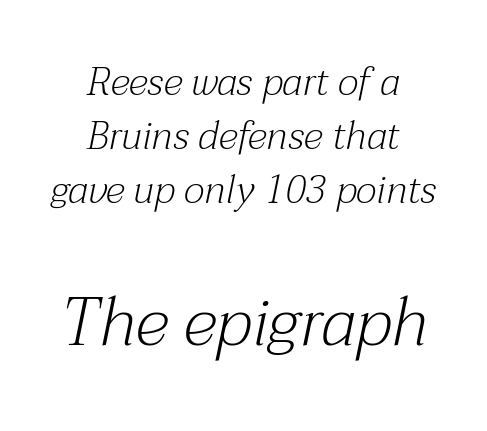
The image shows 68 px light serif type, italic (leaning right); set centered, normal line spacing (1.38x), normal letter spacing, not underlined; the second (bottom) block is 1.74x larger; medium stroke contrast and a medium x-height.
